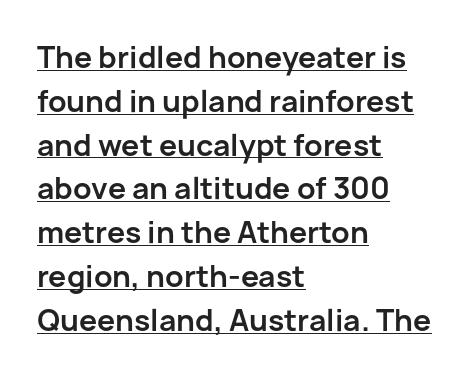
Typeset ragged right — the left edge is the straight one. The space between consecutive lines is moderate. A typographer would call this underscored text. Looks like regular typesetting: each glyph gets only the width it needs.
